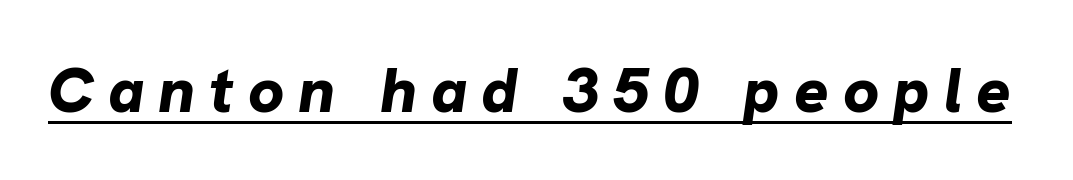
{"italic": "yes", "lean": "right", "slant_degrees": 8, "bold": "yes", "weight": "bold", "width": "normal", "stroke_contrast": "low", "x_height": "medium", "monospaced": "no", "underline": "yes", "letter_spacing": "wide", "letter_spacing_em": 0.22, "glyph_px": 64}
